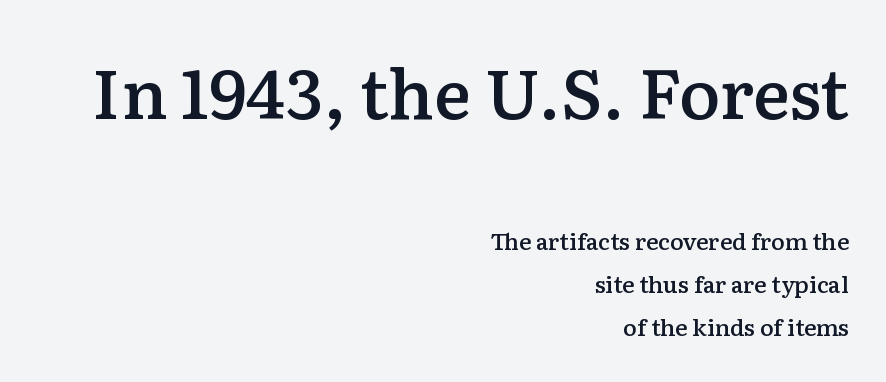
Q: Is the text bold? A: Semi-bold.
Q: Is the text italic (slanted)? A: No, it is upright.
Q: Is the typeface a serif or a sans-serif typeface? A: Serif.
Q: Is the text underlined? A: No.
Q: How is the paragraph aligned? A: Right-aligned.
Q: Is the spacing between letters normal or unusually wide? A: Normal.
Q: Which block of text is set in a larger size, the first (top) or the second (bottom)? A: The first (top) one.
Q: Width (condensed, normal, or wide)? A: Normal.
Q: Stroke contrast? A: Low.
Q: x-height? A: Medium.
Q: Monospaced? A: No.
